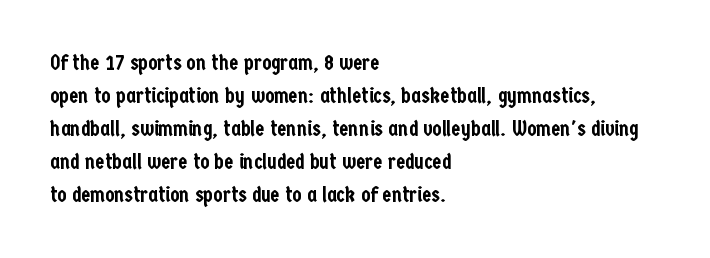
Q: Is the text italic (slanted)? A: No, it is upright.
Q: Is the text underlined? A: No.
Q: How is the paragraph aligned? A: Left-aligned.
Q: Is the spacing between letters normal or unusually wide? A: Normal.
Q: Is the spacing between lines tight, normal or loose? A: Normal.
